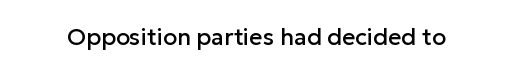
The image shows 23 px text type, upright; set normal letter spacing, not underlined.
